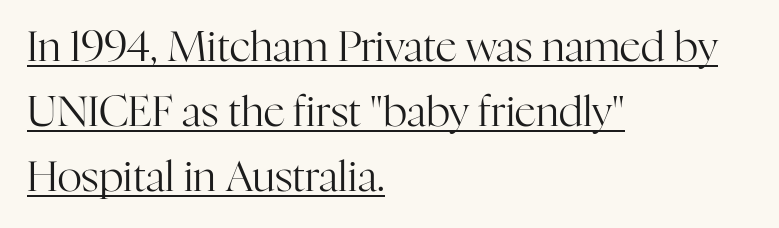
Q: Is the text bold? A: No.
Q: Is the text italic (slanted)? A: No, it is upright.
Q: Is the typeface a serif or a sans-serif typeface? A: Serif.
Q: Is the text underlined? A: Yes.
Q: How is the paragraph aligned? A: Left-aligned.
Q: Is the spacing between letters normal or unusually wide? A: Normal.
Q: Is the spacing between lines tight, normal or loose? A: Normal.
Q: Width (condensed, normal, or wide)? A: Normal.
Q: Stroke contrast? A: High.
Q: x-height? A: Medium.
Q: Monospaced? A: No.
